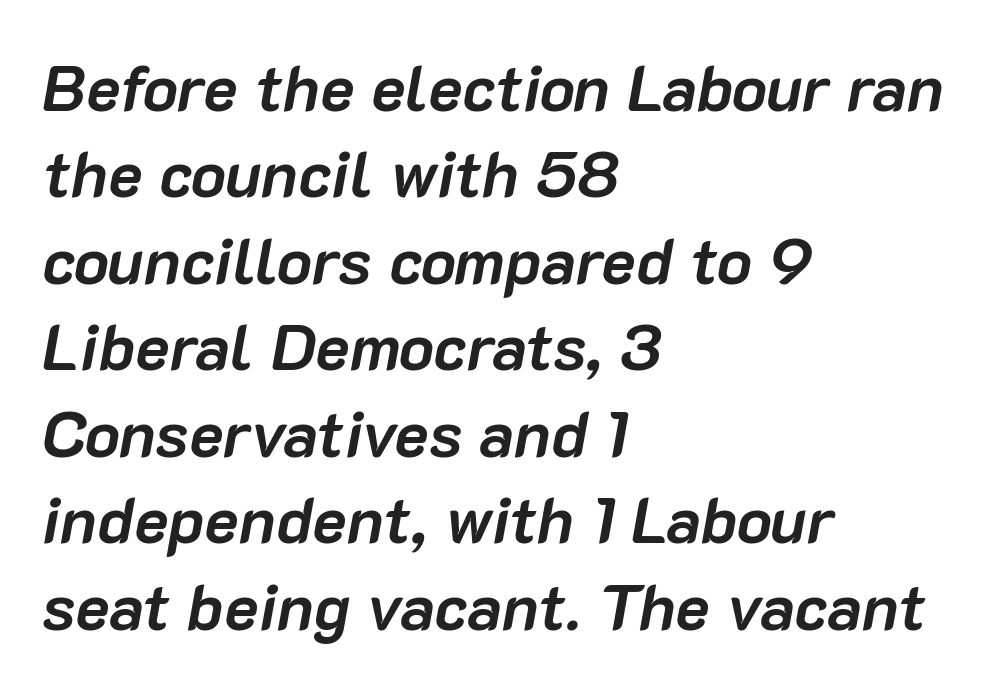
Q: Is the text bold? A: Yes.
Q: Is the text italic (slanted)? A: Yes, it leans right by about 10 degrees.
Q: Is the text underlined? A: No.
Q: How is the paragraph aligned? A: Left-aligned.
Q: Is the spacing between letters normal or unusually wide? A: Normal.
Q: Is the spacing between lines tight, normal or loose? A: Normal.
Q: Width (condensed, normal, or wide)? A: Normal.
Q: Stroke contrast? A: Low.
Q: x-height? A: Medium.
Q: Monospaced? A: No.
